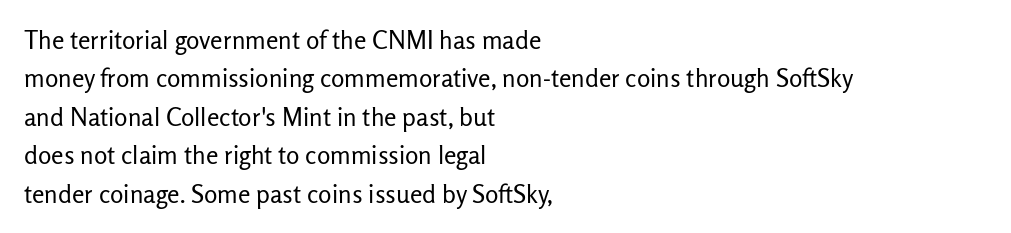
This sample uses an upright cut, with every glyph sitting square on the baseline. The string is rendered with underlining switched off. Tracking value appears to be zero — textbook default spacing. The lines in this sample share a left origin and differ only in where they stop. Vertical spacing — default.
